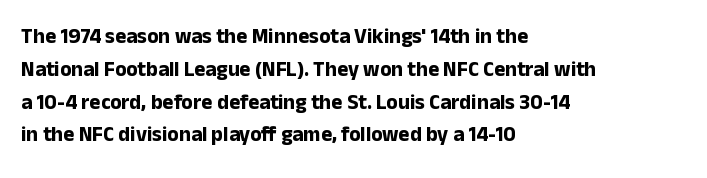
The image shows 21 px bold type, upright; set left-aligned, normal line spacing (1.56x), normal letter spacing, not underlined.
